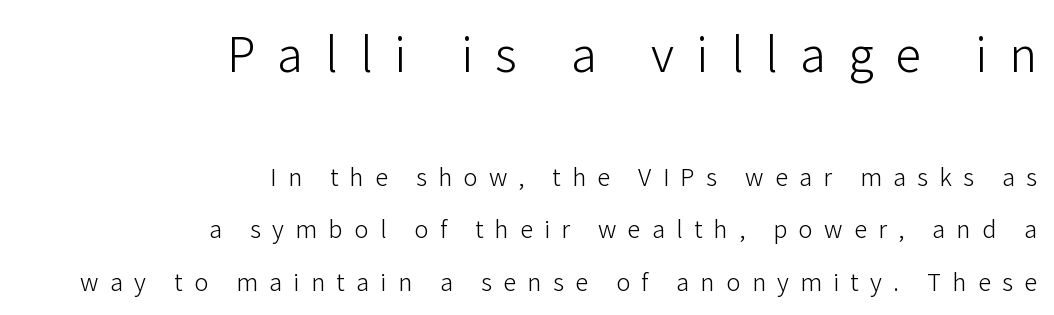
The image shows 47 px light sans-serif type, upright; set right-aligned, loose line spacing (2.19x), unusually wide letter spacing (+0.47 em), not underlined; the first (top) block is 1.96x larger; low stroke contrast and a medium x-height.
